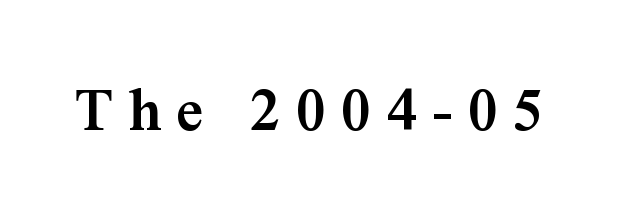
Q: Is the text bold? A: Semi-bold.
Q: Is the text italic (slanted)? A: No, it is upright.
Q: Is the typeface a serif or a sans-serif typeface? A: Serif.
Q: Is the text underlined? A: No.
Q: Is the spacing between letters normal or unusually wide? A: Unusually wide.
Q: Width (condensed, normal, or wide)? A: Normal.
Q: Stroke contrast? A: Medium.
Q: x-height? A: Medium.
Q: Monospaced? A: No.
